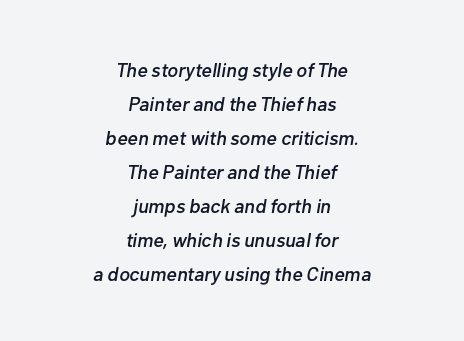
Q: Is the text italic (slanted)? A: Yes, it leans right by about 10 degrees.
Q: Is the text underlined? A: No.
Q: How is the paragraph aligned? A: Centered.
Q: Is the spacing between letters normal or unusually wide? A: Normal.
Q: Is the spacing between lines tight, normal or loose? A: Normal.
